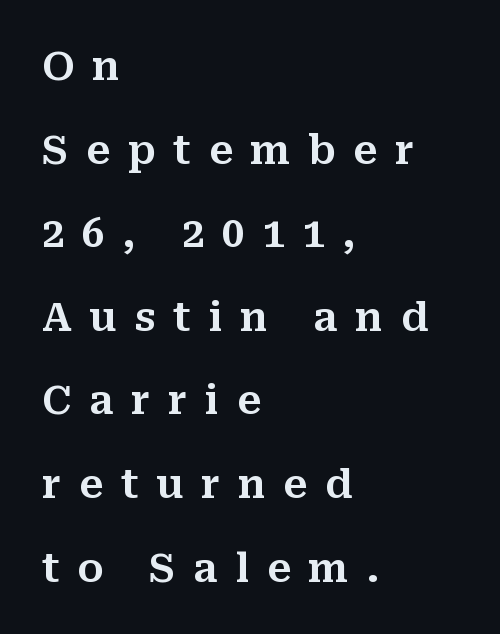
The image shows 40 px serif type, upright; set left-aligned, loose line spacing (2.09x), unusually wide letter spacing (+0.44 em), not underlined; medium stroke contrast and a medium x-height.
